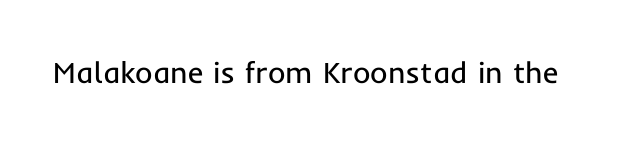
Q: Is the text bold? A: No.
Q: Is the text italic (slanted)? A: No, it is upright.
Q: Is the typeface a serif or a sans-serif typeface? A: Sans-serif.
Q: Is the text underlined? A: No.
Q: Is the spacing between letters normal or unusually wide? A: Normal.
Q: Width (condensed, normal, or wide)? A: Normal.
Q: Stroke contrast? A: Low.
Q: x-height? A: Medium.
Q: Monospaced? A: No.
